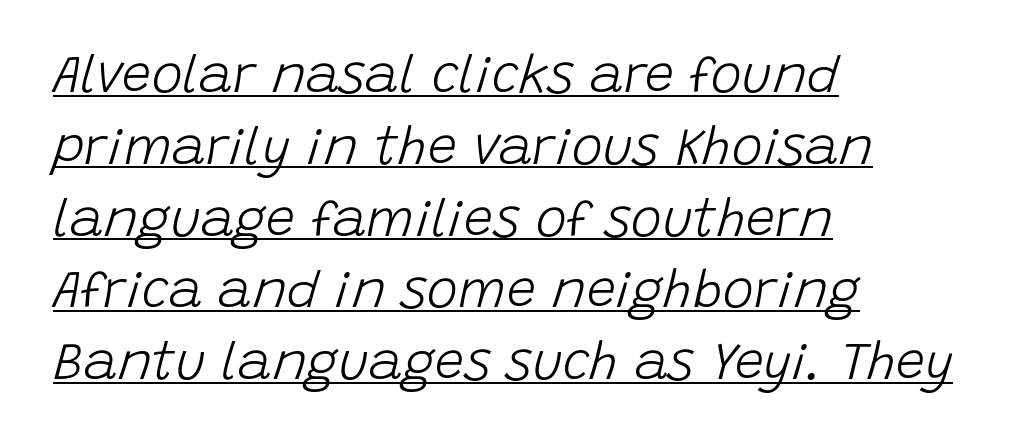
{"italic": "yes", "lean": "right", "slant_degrees": 15, "bold": "no", "weight": "light", "width": "normal", "stroke_contrast": "low", "x_height": "large", "monospaced": "no", "underline": "yes", "align": "left", "line_spacing": "normal", "line_spacing_ratio": 1.38, "letter_spacing": "normal", "letter_spacing_em": 0.0, "glyph_px": 52}
